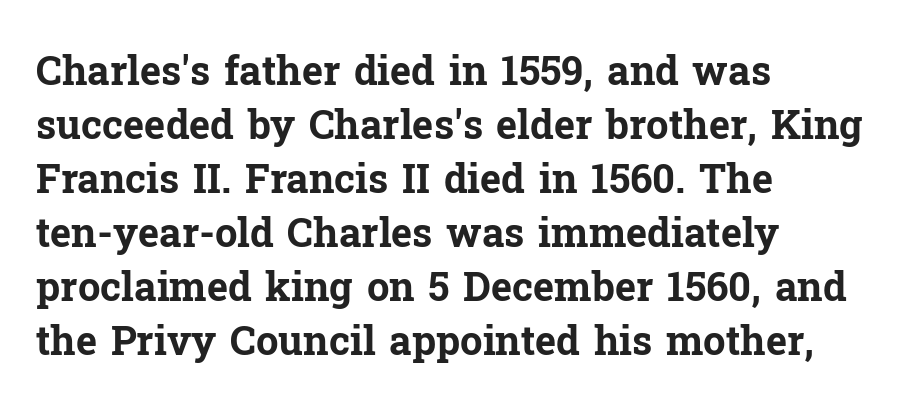
Do the letters lean? They stand straight. Descenders are the only things crossing below the line. The rendering uses natural spacing where letterforms have individual widths. The glyphs in this specimen are seriffed. In terms of weight, the rendering is a true, heavy bold.
